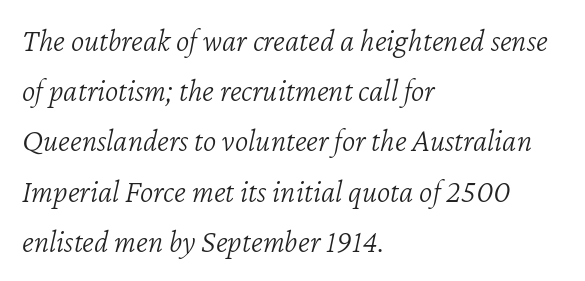
Looks like regular typesetting: each glyph gets only the width it needs. The font sits on the lighter half of the weight spectrum, regular included. Nothing unusual about the tracking: characters are spaced as the font intends. Typeset ragged right — the left edge is the straight one. Notice how descenders clear the ascenders below comfortably — that's standard leading. Compared with ordinary roman type, these characters are visibly tilted.
